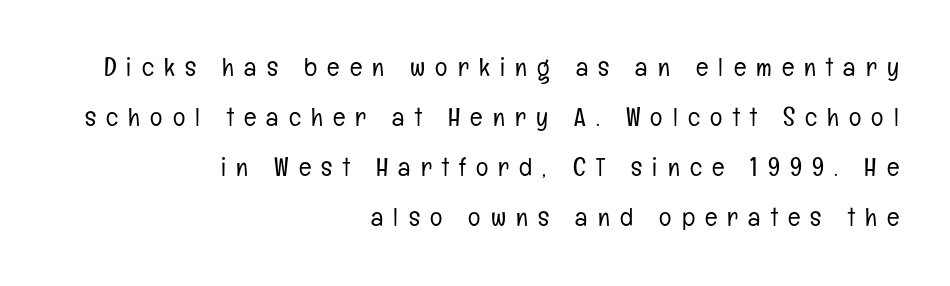
The image shows 26 px text type, upright; set right-aligned, loose line spacing (1.92x), unusually wide letter spacing (+0.39 em), not underlined.
